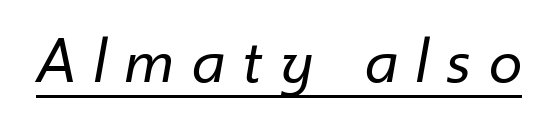
{"italic": "yes", "lean": "right", "slant_degrees": 10, "bold": "no", "weight": "regular", "width": "normal", "stroke_contrast": "low", "x_height": "small", "monospaced": "no", "underline": "yes", "letter_spacing": "wide", "letter_spacing_em": 0.29, "glyph_px": 67}
